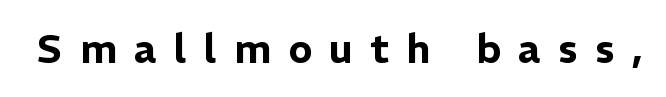
The image shows 40 px sans-serif type, upright; set unusually wide letter spacing (+0.43 em), not underlined; low stroke contrast and a medium x-height.
